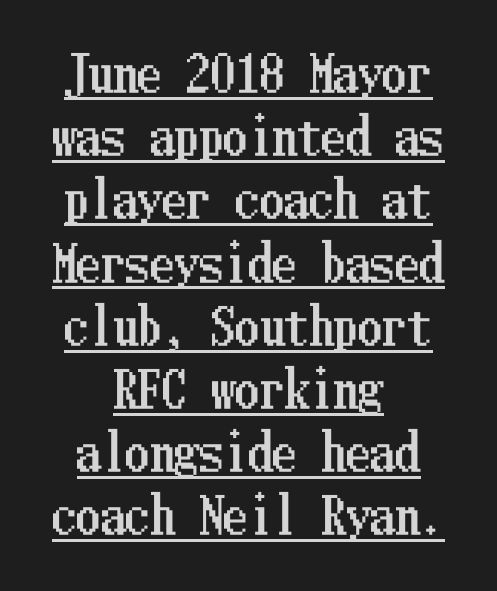
The leading is moderate, giving the passage an even texture. Observe the ordinary spacing: letters are neighbours, not strangers. Notice how a bar underscores the lettering throughout. Do the letters lean? They stand straight.
